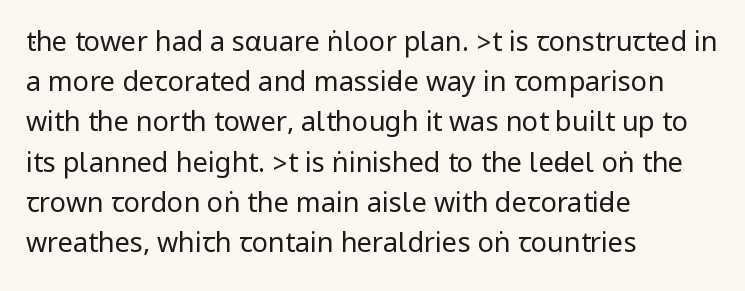
The image shows 27 px text type, upright; set left-aligned, normal line spacing (1.49x), normal letter spacing, not underlined.
